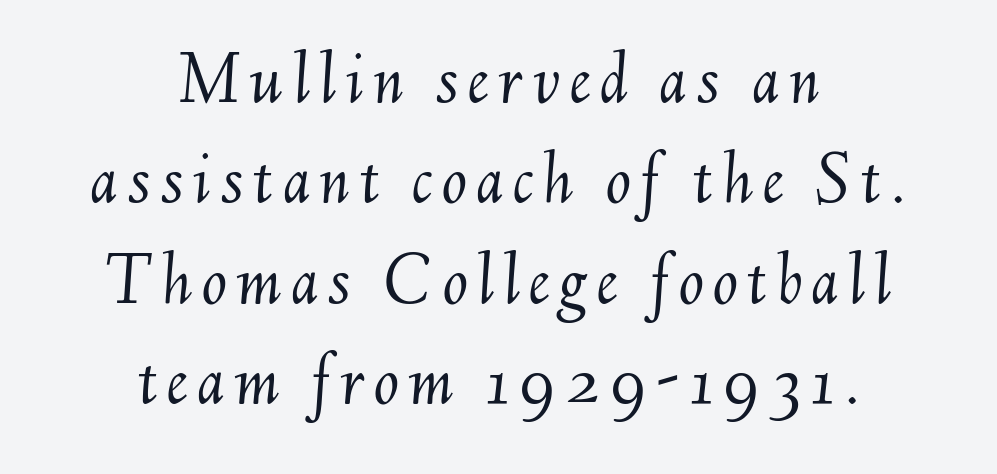
Q: Is the text bold? A: No.
Q: Is the text italic (slanted)? A: Yes, it leans right by about 6 degrees.
Q: Is the text underlined? A: No.
Q: How is the paragraph aligned? A: Centered.
Q: Is the spacing between lines tight, normal or loose? A: Normal.
Q: Width (condensed, normal, or wide)? A: Normal.
Q: Stroke contrast? A: Medium.
Q: x-height? A: Small.
Q: Monospaced? A: No.
